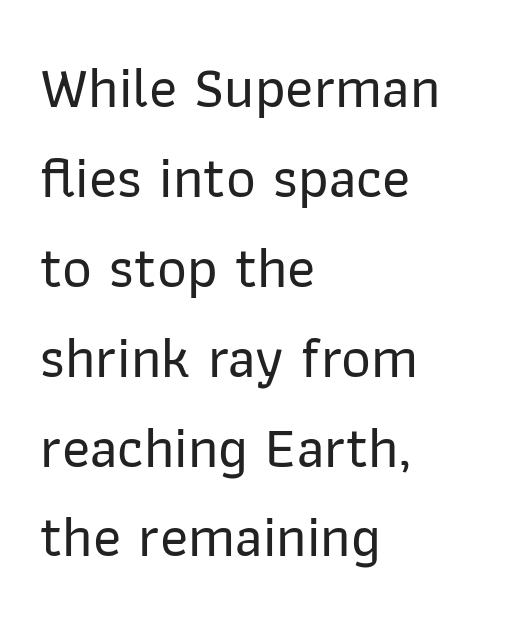
Q: Is the text italic (slanted)? A: No, it is upright.
Q: Is the typeface a serif or a sans-serif typeface? A: Sans-serif.
Q: Is the text underlined? A: No.
Q: How is the paragraph aligned? A: Left-aligned.
Q: Is the spacing between letters normal or unusually wide? A: Normal.
Q: Is the spacing between lines tight, normal or loose? A: Normal.
Q: Width (condensed, normal, or wide)? A: Normal.
Q: Stroke contrast? A: Low.
Q: x-height? A: Medium.
Q: Monospaced? A: No.
